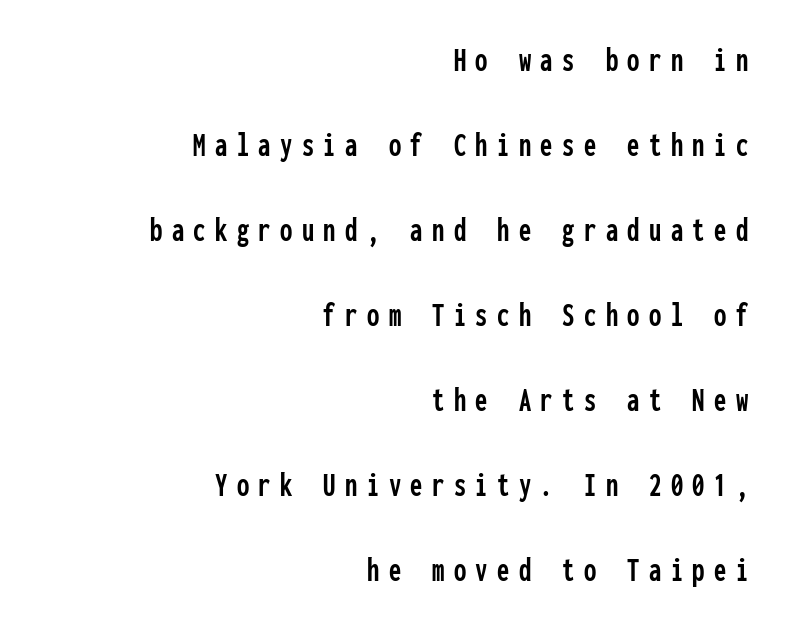
Q: Is the text italic (slanted)? A: No, it is upright.
Q: Is the typeface a serif or a sans-serif typeface? A: Sans-serif.
Q: Is the text underlined? A: No.
Q: How is the paragraph aligned? A: Right-aligned.
Q: Is the spacing between letters normal or unusually wide? A: Unusually wide.
Q: Is the spacing between lines tight, normal or loose? A: Loose.
Q: Width (condensed, normal, or wide)? A: Condensed.
Q: Stroke contrast? A: Low.
Q: x-height? A: Medium.
Q: Monospaced? A: Yes.
